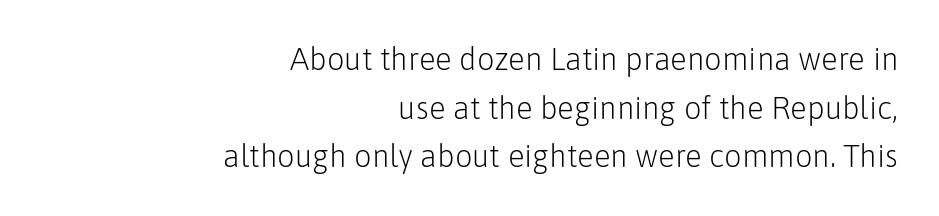
The image shows 31 px light sans-serif type, upright; set right-aligned, normal line spacing (1.57x), normal letter spacing, not underlined; low stroke contrast and a medium x-height.
